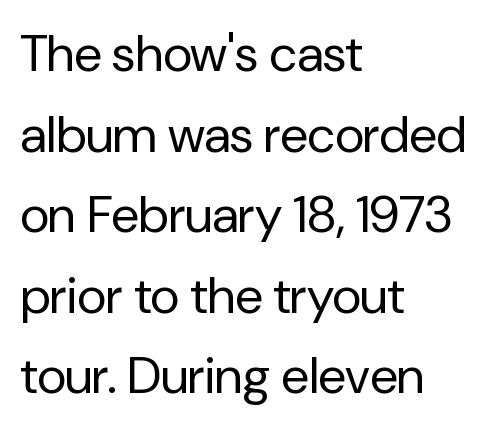
{"serif": "no", "italic": "no", "bold": "no", "weight": "regular", "width": "normal", "stroke_contrast": "low", "x_height": "medium", "monospaced": "no", "underline": "no", "align": "left", "line_spacing": "normal", "line_spacing_ratio": 1.58, "letter_spacing": "normal", "letter_spacing_em": 0.0, "glyph_px": 51}
